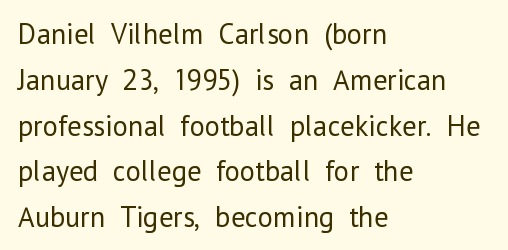
{"serif": "no", "italic": "no", "bold": "no", "weight": "regular", "width": "normal", "stroke_contrast": "low", "x_height": "medium", "monospaced": "no", "underline": "no", "align": "left", "line_spacing": "normal", "line_spacing_ratio": 1.58, "letter_spacing": "normal", "letter_spacing_em": 0.0, "glyph_px": 29}
